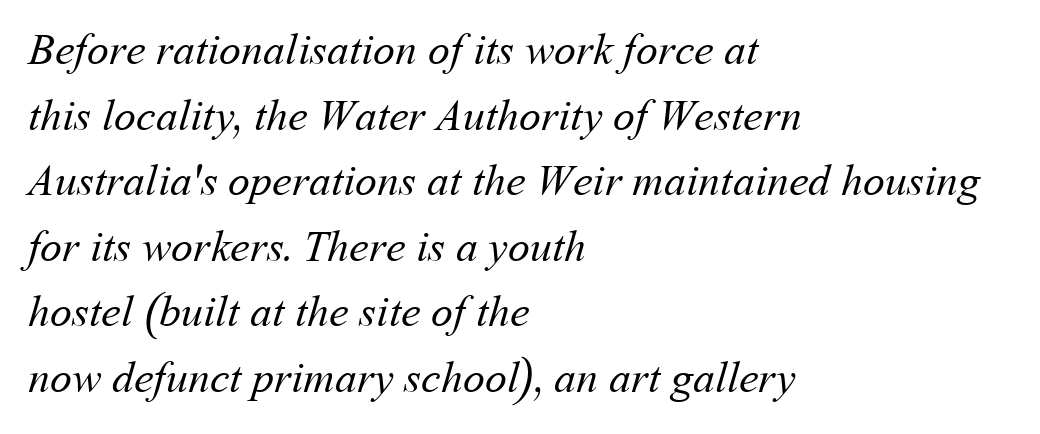
Stems and bowls with no extra thickness — not bold. Default kerning and tracking; the words read as compact shapes. A typesetter would call this leading conventional body-copy spacing. Descender tails drop into unmarked territory.
